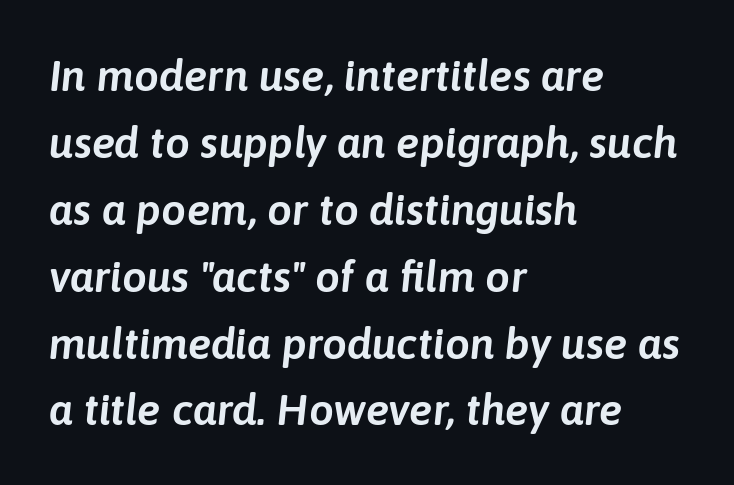
{"italic": "yes", "lean": "right", "slant_degrees": 6, "width": "normal", "stroke_contrast": "low", "x_height": "medium", "monospaced": "no", "underline": "no", "align": "left", "line_spacing": "normal", "line_spacing_ratio": 1.52, "letter_spacing": "normal", "letter_spacing_em": 0.0, "glyph_px": 44}
